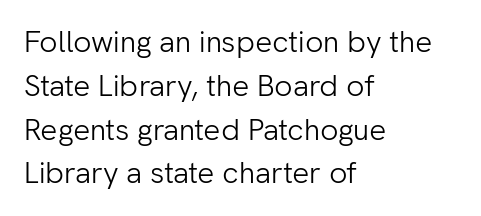
Q: Is the text bold? A: No.
Q: Is the text italic (slanted)? A: No, it is upright.
Q: Is the typeface a serif or a sans-serif typeface? A: Sans-serif.
Q: Is the text underlined? A: No.
Q: How is the paragraph aligned? A: Left-aligned.
Q: Is the spacing between letters normal or unusually wide? A: Normal.
Q: Is the spacing between lines tight, normal or loose? A: Normal.
Q: Width (condensed, normal, or wide)? A: Normal.
Q: Stroke contrast? A: Low.
Q: x-height? A: Medium.
Q: Monospaced? A: No.
